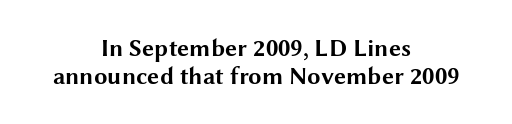
{"italic": "no", "bold": "yes", "underline": "no", "align": "center", "line_spacing": "tight", "line_spacing_ratio": 1.15, "letter_spacing": "normal", "letter_spacing_em": 0.0, "glyph_px": 24}
